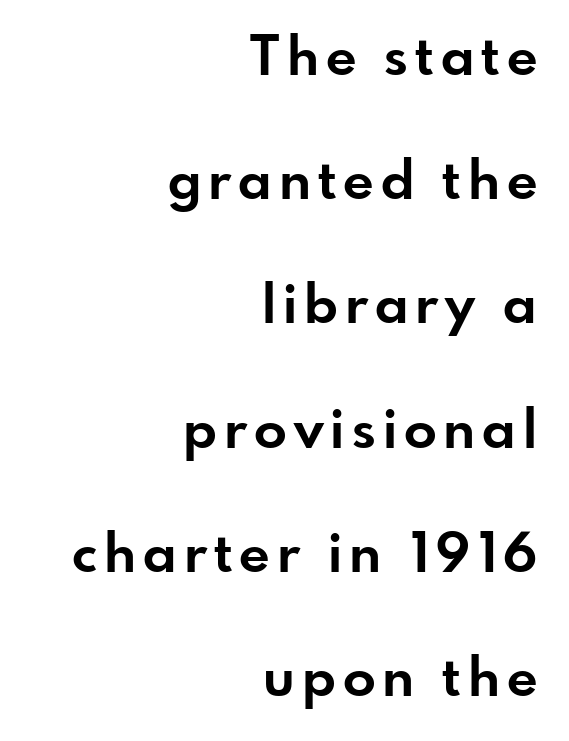
{"serif": "no", "italic": "no", "bold": "yes", "weight": "bold", "width": "normal", "stroke_contrast": "low", "x_height": "small", "monospaced": "no", "underline": "no", "align": "right", "line_spacing": "loose", "line_spacing_ratio": 2.3, "glyph_px": 54}
